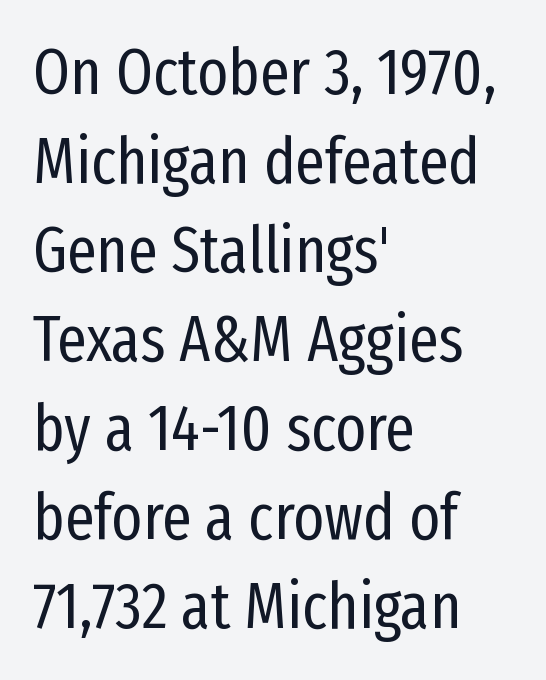
The image shows 65 px regular-weight, condensed sans-serif type, upright; set left-aligned, normal line spacing (1.37x), normal letter spacing, not underlined; low stroke contrast and a medium x-height.
